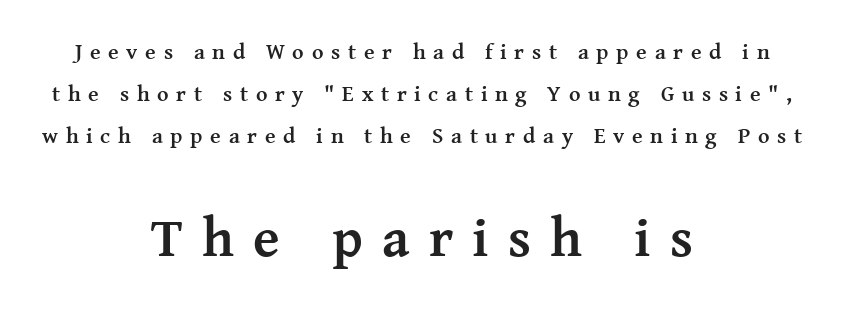
The image shows 55 px semibold serif type, upright; set centered, loose line spacing (1.9x), unusually wide letter spacing (+0.35 em), not underlined; the second (bottom) block is 2.5x larger; medium stroke contrast and a medium x-height.
